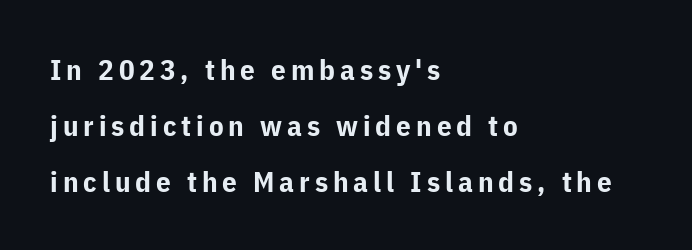
A typesetter would call this proportional, since set widths differ per character. Regarding serifs, this sample does without them. Italic: no, the glyphs are upright roman. This sample trades compactness for vertical openness between lines. The passage is arranged the way most books set body copy — flush left.
